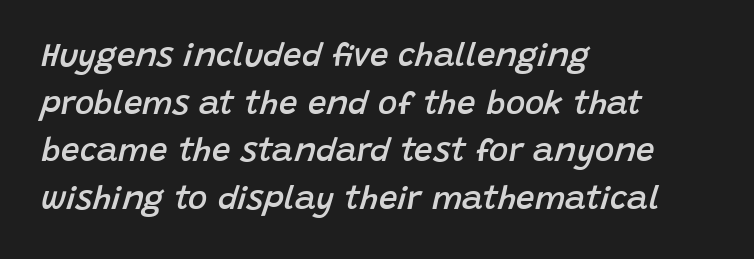
The tracking reads as untouched default to a designer's eye. Underline: absent. Notice how the passage keeps a crisp vertical edge on the left only. The rendering uses a semibold face; strokes are thickened but not to full bold.
